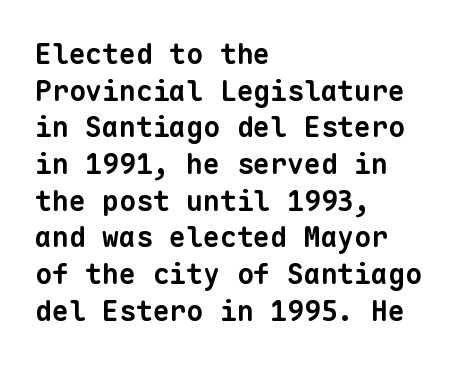
The image shows 28 px bold sans-serif type, monospaced; set left-aligned, normal line spacing (1.31x), normal letter spacing, not underlined; low stroke contrast and a medium x-height.
